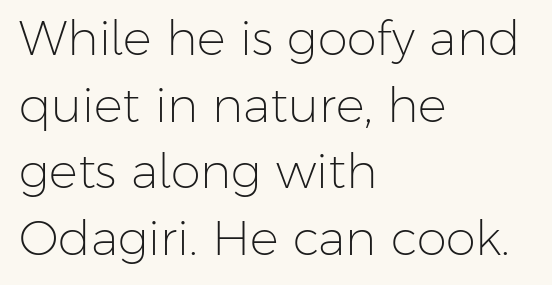
{"serif": "no", "italic": "no", "bold": "no", "weight": "light", "width": "normal", "stroke_contrast": "low", "x_height": "medium", "monospaced": "no", "underline": "no", "align": "left", "line_spacing": "normal", "line_spacing_ratio": 1.39, "letter_spacing": "normal", "letter_spacing_em": 0.0, "glyph_px": 48}
